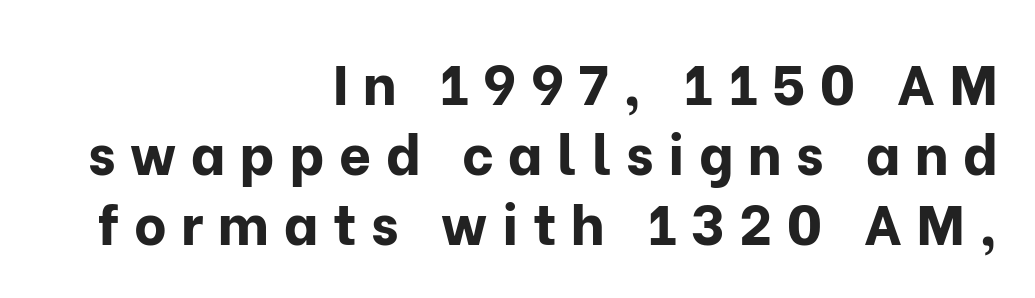
What stands out about the letter spacing? Its width — letters are far apart. Casual observation: everything's shoved over to the right. The face used here is proportionally spaced, like ordinary book or web type. The words here are not underlined.
